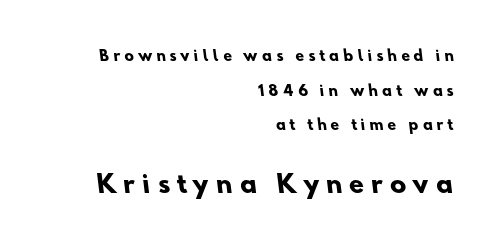
Display-style spreading of the glyphs; the letterfit is very open. Type without underlining. The vertical gap from one line to the next is large. Block two is the big one; block one sits smaller above it. Emphasis by weight is at full strength: bold.
